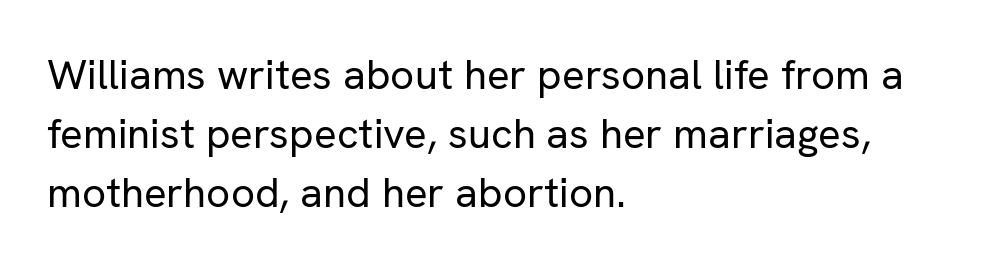
Q: Is the text bold? A: No.
Q: Is the text italic (slanted)? A: No, it is upright.
Q: Is the typeface a serif or a sans-serif typeface? A: Sans-serif.
Q: Is the text underlined? A: No.
Q: How is the paragraph aligned? A: Left-aligned.
Q: Is the spacing between letters normal or unusually wide? A: Normal.
Q: Is the spacing between lines tight, normal or loose? A: Normal.
Q: Width (condensed, normal, or wide)? A: Normal.
Q: Stroke contrast? A: Low.
Q: x-height? A: Medium.
Q: Monospaced? A: No.
